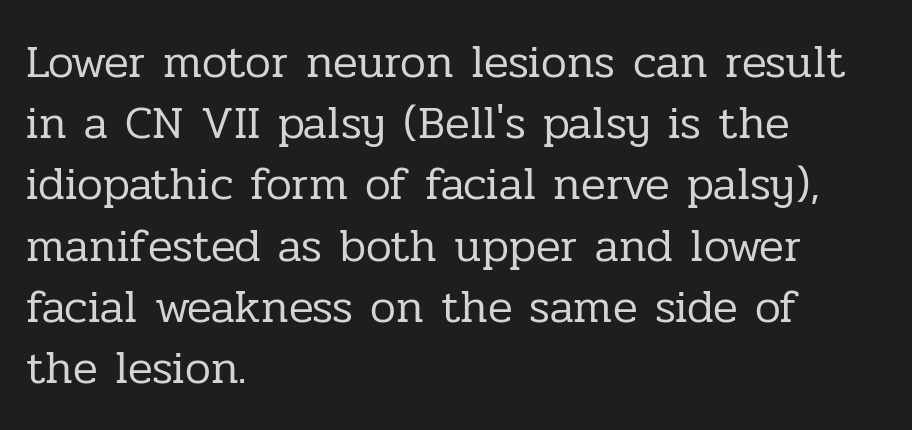
Do the characters align in a grid? No, the font is proportional. The vertical gap from one line to the next is medium. The letterforms sit at book weight or below. The typography opts for an upright posture over an oblique one. Where is the straight margin? On the left. These lines are composed in type with serifs.
